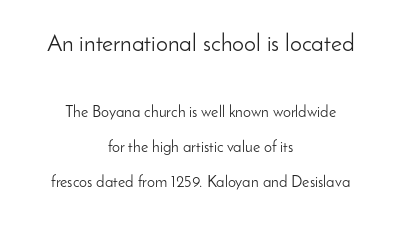
Two sizes are in play, and the larger belongs to the first block. It's the straight-up-and-down kind of type. Decoration check: the copy has no underline. Compared with typical paragraphs, the rows here are farther apart. This rendering leaves character spacing at its baseline value. Each stroke keeps to a modest, everyday thickness or less.
